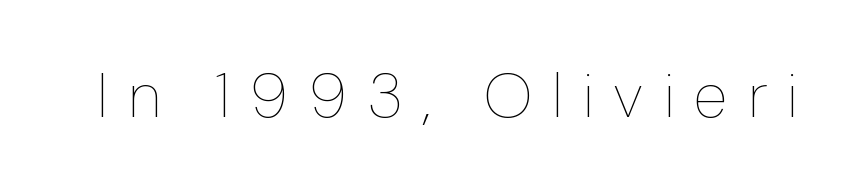
Q: Is the text bold? A: No.
Q: Is the text italic (slanted)? A: No, it is upright.
Q: Is the text underlined? A: No.
Q: Is the spacing between letters normal or unusually wide? A: Unusually wide.
Q: Width (condensed, normal, or wide)? A: Normal.
Q: Stroke contrast? A: Low.
Q: x-height? A: Medium.
Q: Monospaced? A: No.
